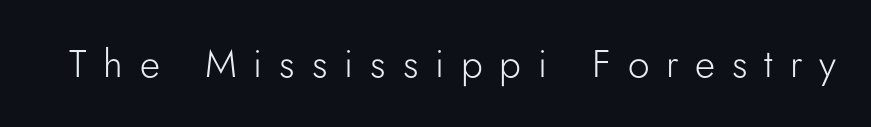
Check the space under the baseline: it is left empty. Each letter keeps its own natural width here, so spacing adapts to shape. Do the letters lean? They stand straight. The letterforms stand isolated, each surrounded by extra space.
